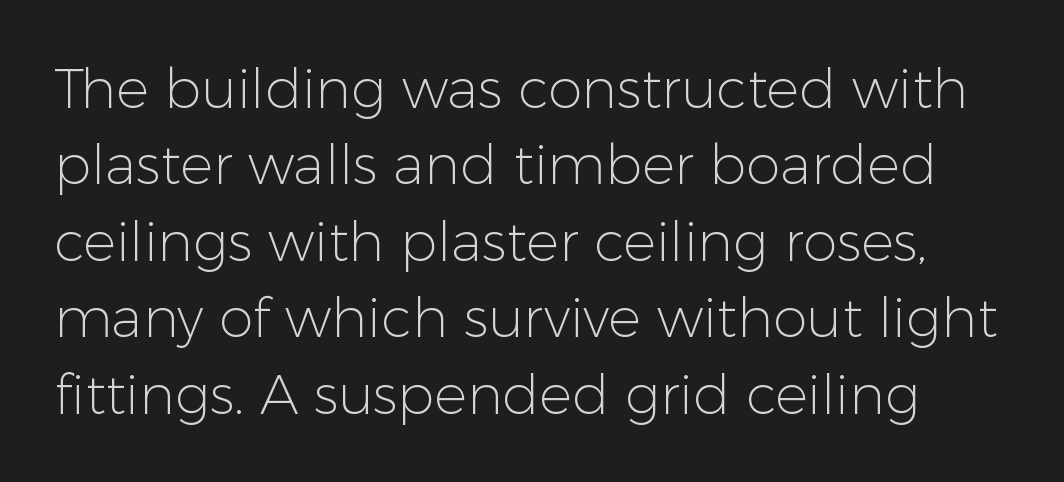
The face used here is a sans, in the tradition of grotesques and geometrics. The passage shown is typed in a proportional face where columns would drift. Caption: face not bold, strokes unweighted. Leading matches the norm, producing a regular column. Does the lettering tilt? It doesn't — this is upright. The space beneath each line is pristine and unruled.
